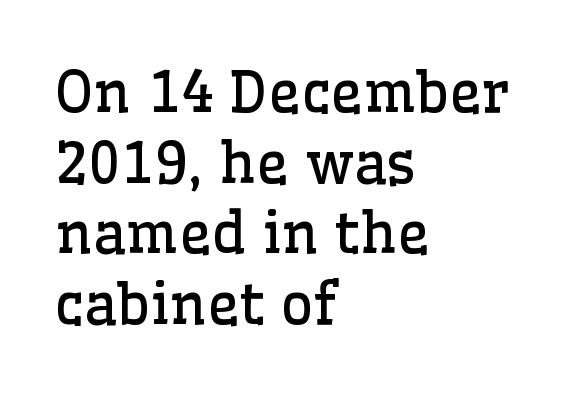
Characters remain perfectly vertical along every line. Is the type heavy? It reads as light-to-regular instead. Only glyphs here, with clear space below each row. The face used here is proportionally spaced, like ordinary book or web type.
